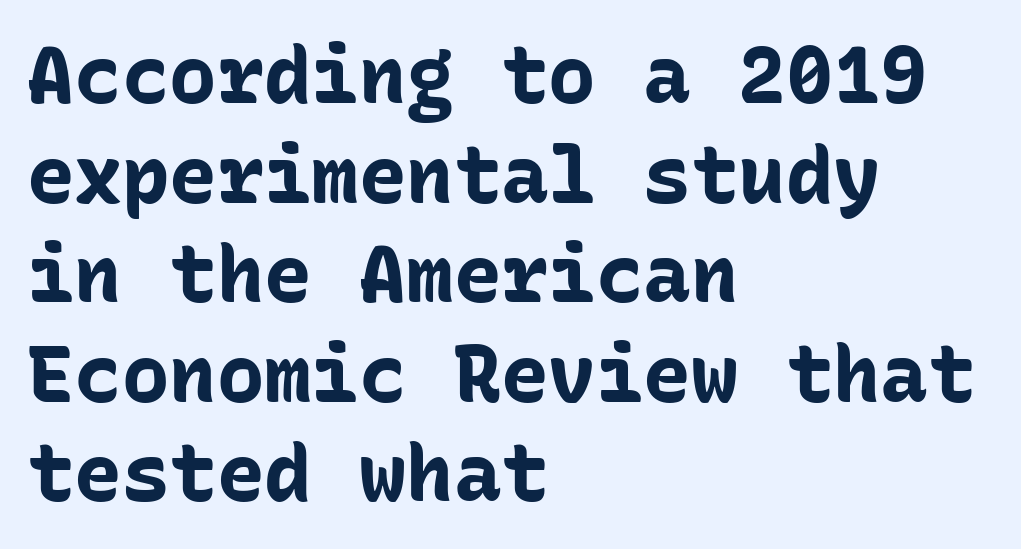
Reading down the column, the eye jumps a familiar distance to each next line. The letters carry no serifs — their stems end cleanly without finishing strokes. Words float on clear page, feet unadorned. You could count columns in this text — the font is strictly monospaced. Short and long lines alike share a common starting point at left. When letters stand straight like this, we call the style roman or upright.
